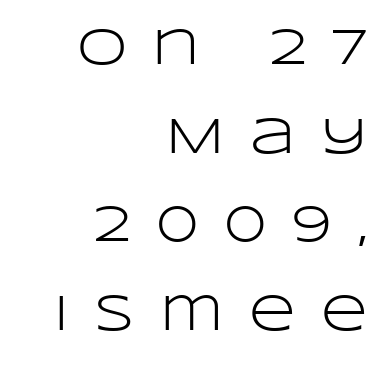
Q: Is the text bold? A: No.
Q: Is the text italic (slanted)? A: No, it is upright.
Q: Is the typeface a serif or a sans-serif typeface? A: Sans-serif.
Q: Is the text underlined? A: No.
Q: How is the paragraph aligned? A: Right-aligned.
Q: Is the spacing between letters normal or unusually wide? A: Unusually wide.
Q: Width (condensed, normal, or wide)? A: Wide.
Q: Stroke contrast? A: Low.
Q: x-height? A: Large.
Q: Monospaced? A: No.
